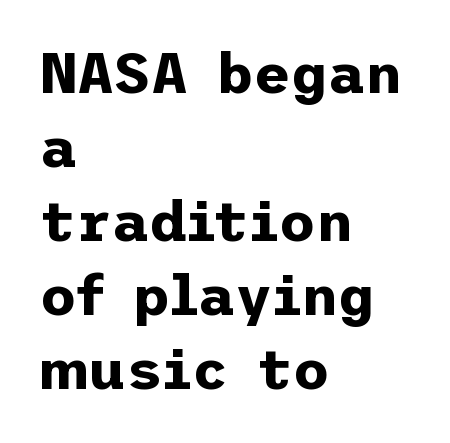
{"serif": "no", "italic": "no", "bold": "yes", "weight": "bold", "width": "normal", "stroke_contrast": "low", "x_height": "medium", "underline": "no", "align": "left", "line_spacing": "normal", "line_spacing_ratio": 1.3, "letter_spacing": "normal", "letter_spacing_em": 0.0, "glyph_px": 57}
